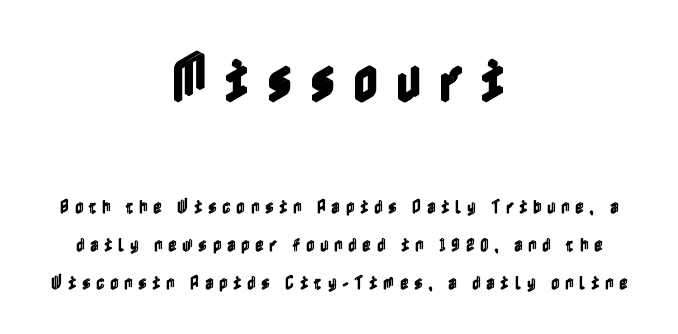
{"italic": "no", "width": "condensed", "x_height": "medium", "underline": "no", "align": "center", "line_spacing": "loose", "line_spacing_ratio": 2.35, "letter_spacing": "wide", "letter_spacing_em": 0.36, "larger_block": "first", "size_ratio": 3.06, "glyph_px": 49}
